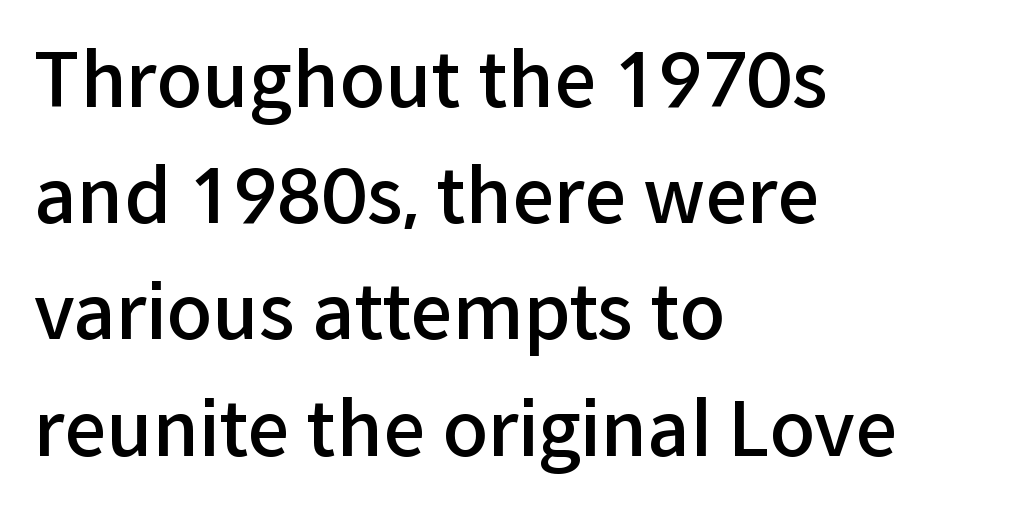
The type family on display is of the sans-serif kind. The characters look somewhat weighty, a semibold short of true bold. Vertically, the passage feels balanced, rows spaced as you'd expect. Is the block centered? No — it sits flush against the left margin. The letters advance in unequal steps, a hallmark of proportional type. You could call the tracking neutral — neither tight nor loose.
